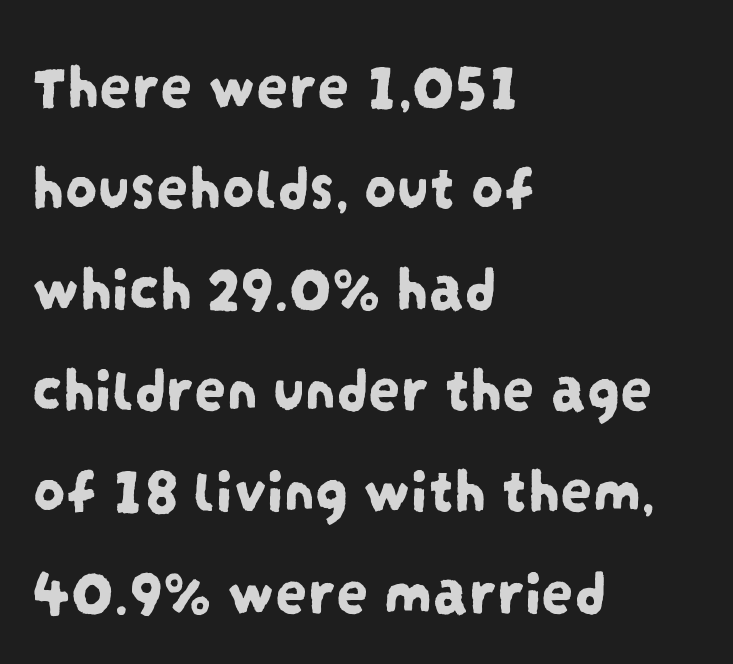
Inter-character spacing is left at the font's built-in metrics. Note: no serifs on the glyphs. Underline: absent. A normal amount of white space separates one row of letters from the next. The compositor pushed each line to the left boundary.
